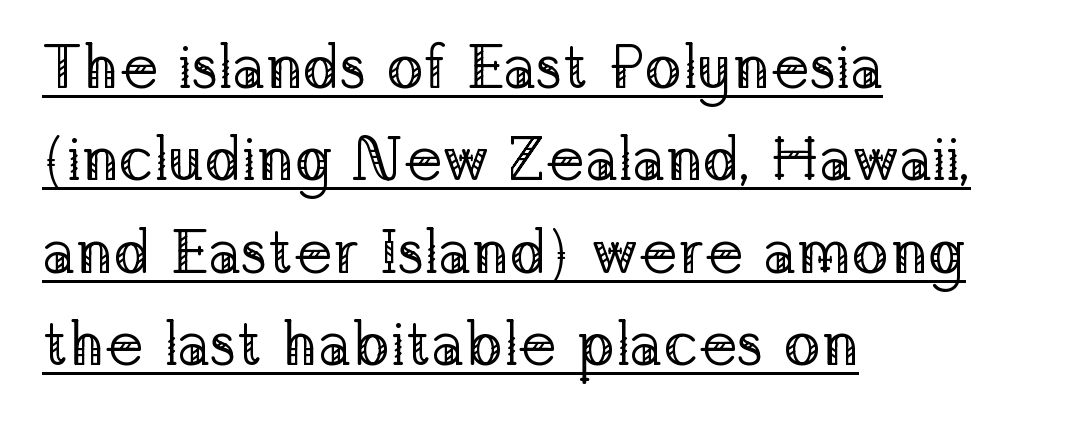
These lines are rendered in a variable-pitch font. The letters sit at their default tracking, neither squeezed nor spread. Vertical strokes here are truly vertical. No chunkiness to these letters — they're not bold. The passage is arranged the way most books set body copy — flush left.
